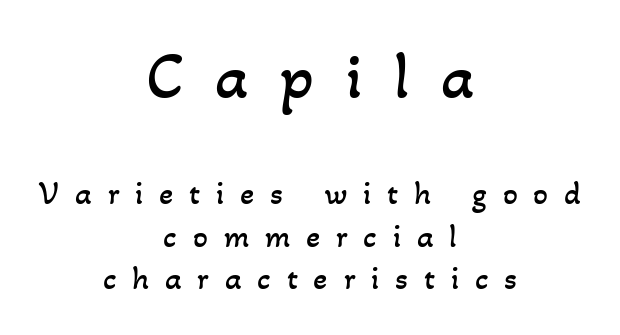
{"bold": "no", "weight": "regular", "width": "normal", "stroke_contrast": "low", "x_height": "small", "monospaced": "no", "underline": "no", "align": "center", "line_spacing": "normal", "line_spacing_ratio": 1.28, "letter_spacing": "wide", "letter_spacing_em": 0.48, "larger_block": "first", "size_ratio": 2.0, "glyph_px": 66}
